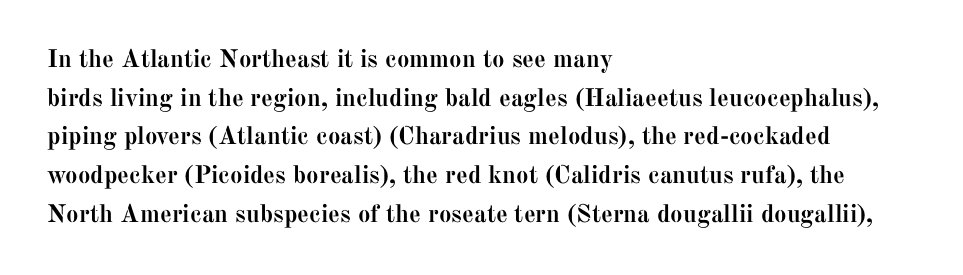
{"italic": "no", "bold": "yes", "underline": "no", "align": "left", "line_spacing": "normal", "line_spacing_ratio": 1.55, "letter_spacing": "normal", "letter_spacing_em": 0.0, "glyph_px": 25}
